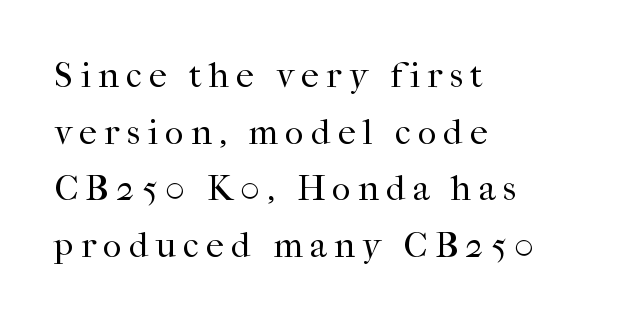
Honestly, there is no underline to notice here at all. Note: serifs present on the glyphs. The face looks like a standard text weight, possibly lighter. In terms of leading, this rendering sits right in the middle. Each word looks stretched out because of the extra space between its letters.
